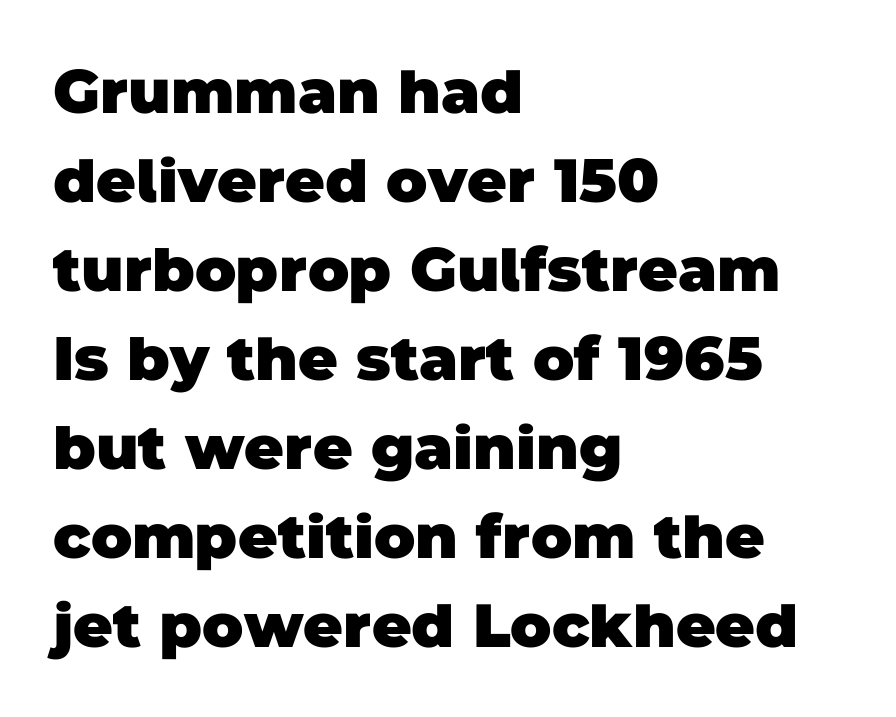
Q: Is the text bold? A: Yes.
Q: Is the typeface a serif or a sans-serif typeface? A: Sans-serif.
Q: Is the text underlined? A: No.
Q: How is the paragraph aligned? A: Left-aligned.
Q: Is the spacing between letters normal or unusually wide? A: Normal.
Q: Is the spacing between lines tight, normal or loose? A: Normal.
Q: Width (condensed, normal, or wide)? A: Normal.
Q: Stroke contrast? A: Low.
Q: x-height? A: Large.
Q: Monospaced? A: No.
